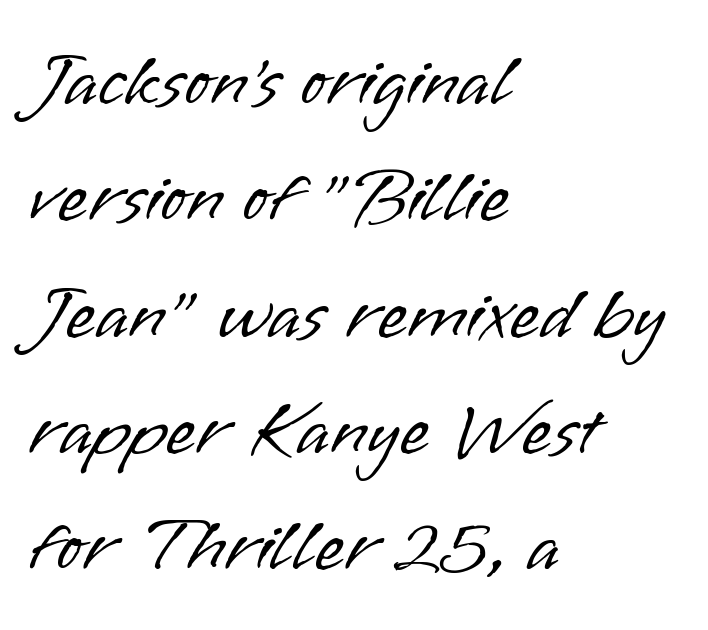
Q: Is the text bold? A: No.
Q: Is the text italic (slanted)? A: Yes.
Q: Is the typeface a serif or a sans-serif typeface? A: Sans-serif.
Q: Is the text underlined? A: No.
Q: How is the paragraph aligned? A: Left-aligned.
Q: Is the spacing between letters normal or unusually wide? A: Normal.
Q: Is the spacing between lines tight, normal or loose? A: Normal.
Q: Width (condensed, normal, or wide)? A: Normal.
Q: Stroke contrast? A: Low.
Q: x-height? A: Small.
Q: Monospaced? A: No.
